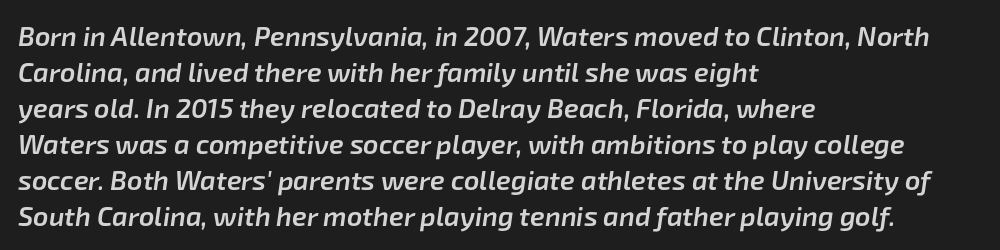
{"italic": "yes", "lean": "right", "slant_degrees": 8, "bold": "semi", "underline": "no", "align": "left", "line_spacing": "normal", "line_spacing_ratio": 1.33, "letter_spacing": "normal", "letter_spacing_em": 0.0, "glyph_px": 27}
